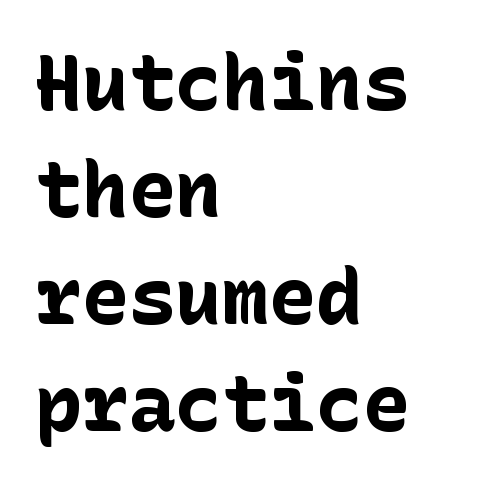
Q: Is the text bold? A: Yes.
Q: Is the text italic (slanted)? A: No, it is upright.
Q: Is the typeface a serif or a sans-serif typeface? A: Sans-serif.
Q: Is the text underlined? A: No.
Q: How is the paragraph aligned? A: Left-aligned.
Q: Is the spacing between letters normal or unusually wide? A: Normal.
Q: Is the spacing between lines tight, normal or loose? A: Normal.
Q: Width (condensed, normal, or wide)? A: Normal.
Q: Stroke contrast? A: Low.
Q: x-height? A: Medium.
